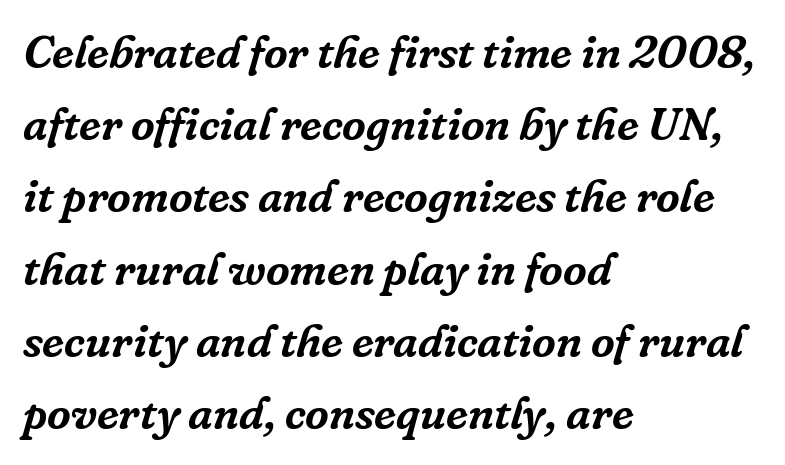
Letters rest on an invisible, unmarked baseline. The face used here has a pronounced slope to its letters. Font category for this specimen: serif. This sample has the flowing, uneven cadence of proportional lettering. The rag falls on the right side of this text block.
